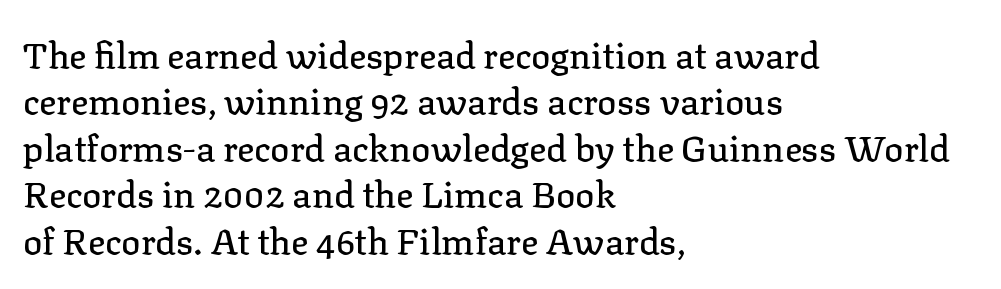
Q: Is the text italic (slanted)? A: No, it is upright.
Q: Is the typeface a serif or a sans-serif typeface? A: Serif.
Q: Is the text underlined? A: No.
Q: How is the paragraph aligned? A: Left-aligned.
Q: Is the spacing between letters normal or unusually wide? A: Normal.
Q: Is the spacing between lines tight, normal or loose? A: Normal.
Q: Width (condensed, normal, or wide)? A: Normal.
Q: Stroke contrast? A: Low.
Q: x-height? A: Medium.
Q: Monospaced? A: No.
